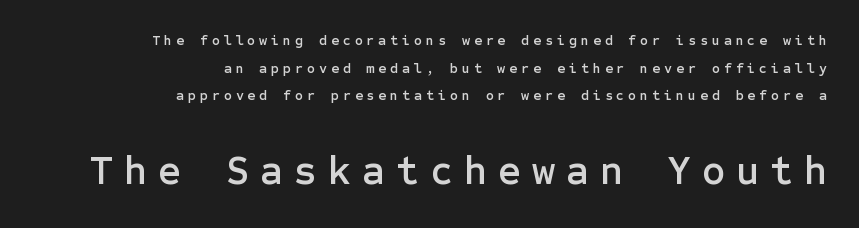
{"serif": "no", "italic": "no", "width": "normal", "stroke_contrast": "low", "x_height": "medium", "underline": "no", "align": "right", "line_spacing": "loose", "line_spacing_ratio": 1.98, "letter_spacing": "wide", "letter_spacing_em": 0.27, "larger_block": "second", "size_ratio": 2.86, "glyph_px": 40}
